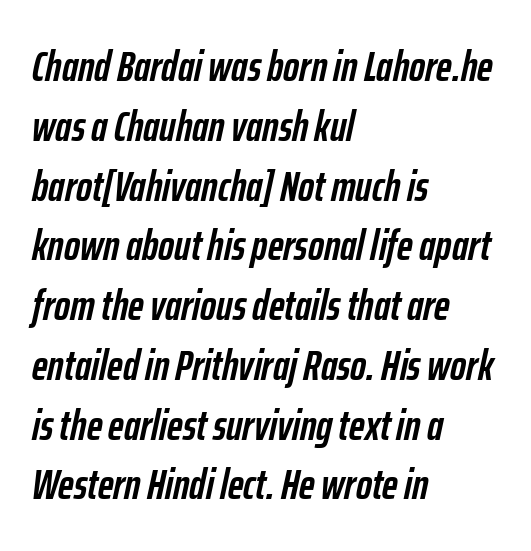
The image shows 43 px semibold, condensed type, italic (leaning right); set left-aligned, normal line spacing (1.39x), normal letter spacing, not underlined; low stroke contrast and a medium x-height.
